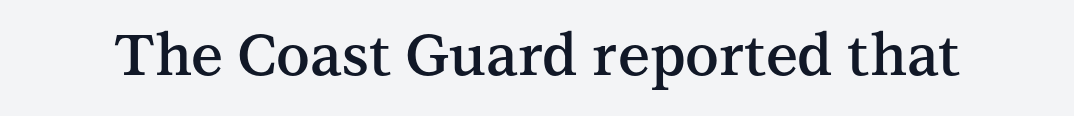
The gaps between neighbouring characters are ordinary and unremarkable. The baseline area is clear. Summary of weight: moderately heavy, a semibold. Little horizontal feet cap the strokes, marking this as serif type. Notice how the stems are strictly vertical — no italics here.
